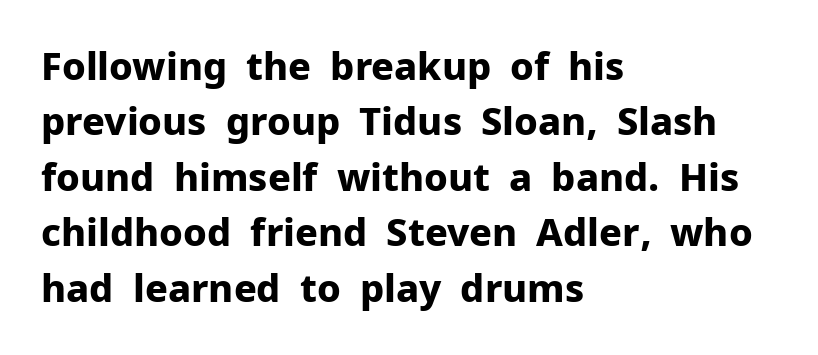
Q: Is the text bold? A: Yes.
Q: Is the text italic (slanted)? A: No, it is upright.
Q: Is the typeface a serif or a sans-serif typeface? A: Sans-serif.
Q: Is the text underlined? A: No.
Q: How is the paragraph aligned? A: Left-aligned.
Q: Is the spacing between letters normal or unusually wide? A: Normal.
Q: Is the spacing between lines tight, normal or loose? A: Normal.
Q: Width (condensed, normal, or wide)? A: Normal.
Q: Stroke contrast? A: Low.
Q: x-height? A: Medium.
Q: Monospaced? A: No.
